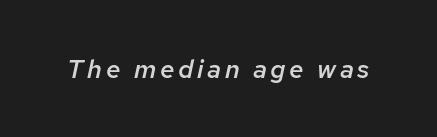
Q: Is the text bold? A: Semi-bold.
Q: Is the text italic (slanted)? A: Yes, it leans right by about 12 degrees.
Q: Is the text underlined? A: No.
